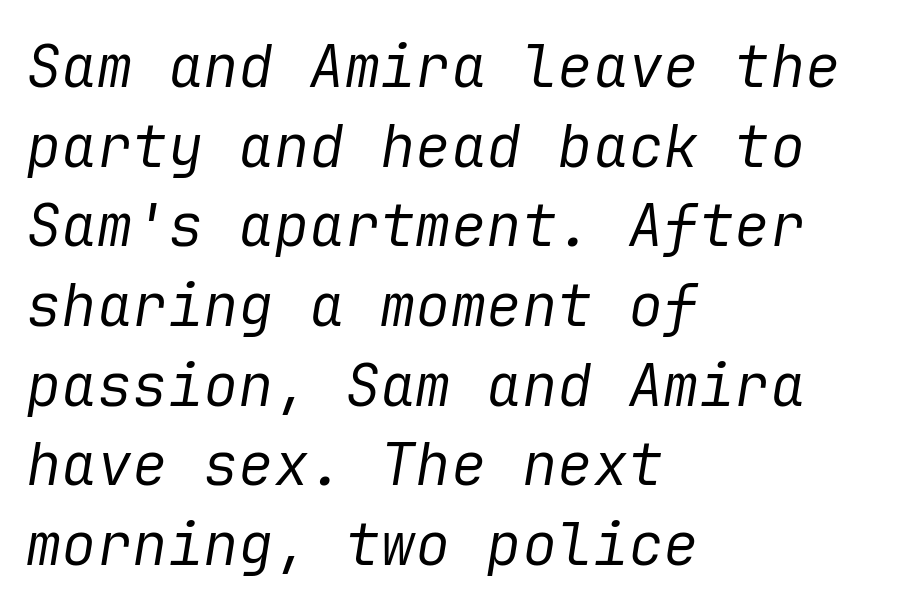
Has an underline been added? It has not. Normally led — the rows are evenly, conventionally spaced. The ragged edge is on the right, which tells us the setting is flush left. Is the type slanted? Yes — the strokes lean at a clear angle. These lines keep a tight, regular rhythm from letter to letter. Counters stay open thanks to moderate or lighter strokes.
